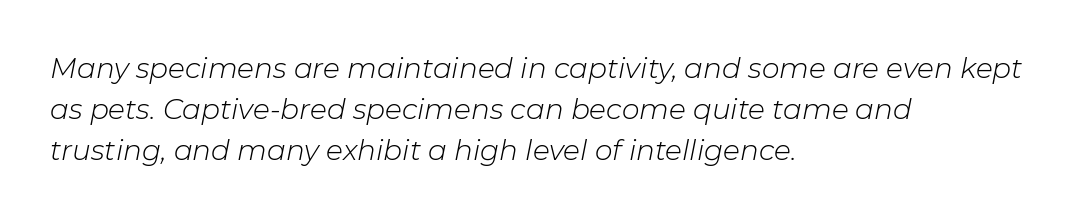
{"italic": "yes", "lean": "right", "slant_degrees": 11, "bold": "no", "weight": "light", "width": "normal", "stroke_contrast": "low", "x_height": "medium", "monospaced": "no", "underline": "no", "align": "left", "line_spacing": "normal", "line_spacing_ratio": 1.46, "letter_spacing": "normal", "letter_spacing_em": 0.0, "glyph_px": 28}
